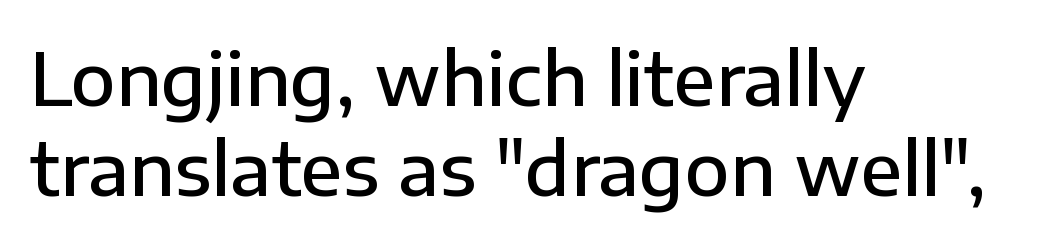
{"serif": "no", "italic": "no", "bold": "semi", "weight": "semibold", "width": "normal", "stroke_contrast": "low", "x_height": "medium", "monospaced": "no", "underline": "no", "align": "left", "line_spacing_ratio": 1.23, "letter_spacing": "normal", "letter_spacing_em": 0.0, "glyph_px": 73}
